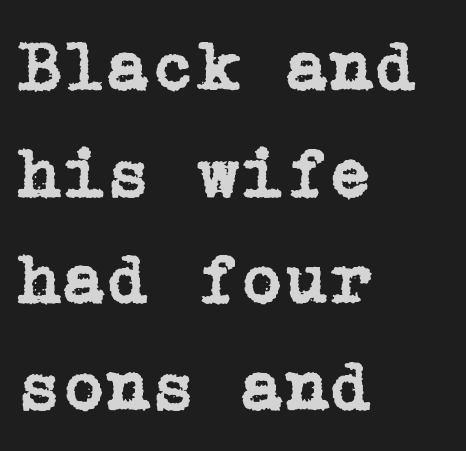
{"serif": "yes", "italic": "no", "width": "normal", "stroke_contrast": "low", "x_height": "medium", "underline": "no", "align": "left", "line_spacing": "normal", "line_spacing_ratio": 1.48, "letter_spacing": "normal", "letter_spacing_em": 0.0, "glyph_px": 72}
